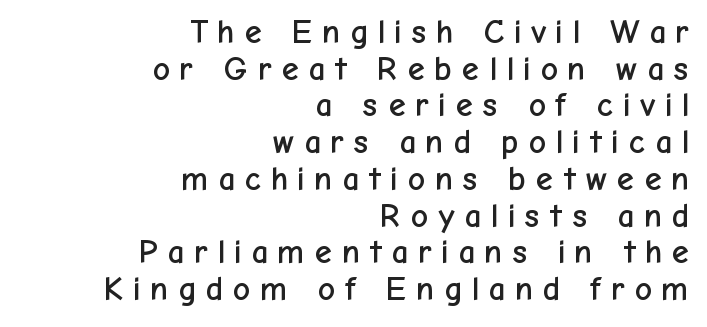
The image shows 34 px sans-serif type, upright; set right-aligned, tight line spacing (1.08x), unusually wide letter spacing (+0.25 em), not underlined; low stroke contrast and a medium x-height.
